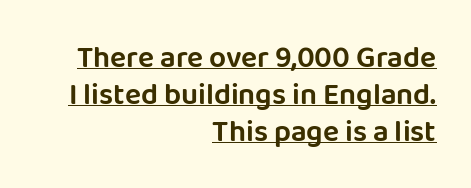
In designer terms, the underline attribute is active on this setting. Designer's note — italics off, roman on. These lines are composed in type without serifs. Visually the block forms a straight wall on the right and a jagged coastline on the left. The passage shown is typed in a proportional face where columns would drift.
